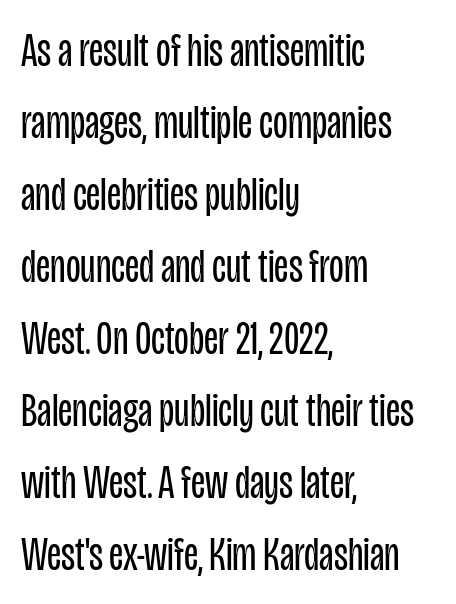
Q: Is the text bold? A: No.
Q: Is the text italic (slanted)? A: No, it is upright.
Q: Is the typeface a serif or a sans-serif typeface? A: Sans-serif.
Q: Is the text underlined? A: No.
Q: How is the paragraph aligned? A: Left-aligned.
Q: Is the spacing between letters normal or unusually wide? A: Normal.
Q: Is the spacing between lines tight, normal or loose? A: Normal.
Q: Width (condensed, normal, or wide)? A: Condensed.
Q: Stroke contrast? A: Low.
Q: x-height? A: Large.
Q: Monospaced? A: No.
